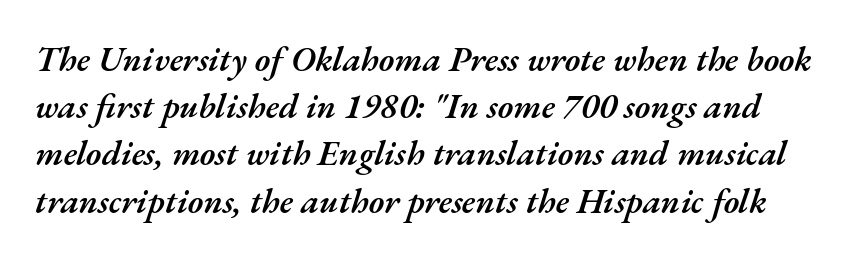
The image shows 35 px semibold type, italic (leaning right); set normal line spacing (1.35x), normal letter spacing, not underlined; medium stroke contrast and a small x-height.
